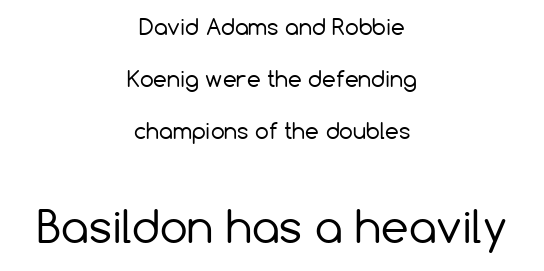
The image shows 44 px regular-weight sans-serif type, upright; set centered, loose line spacing (2.36x), normal letter spacing, not underlined; the second (bottom) block is 2.0x larger; low stroke contrast and a medium x-height.
